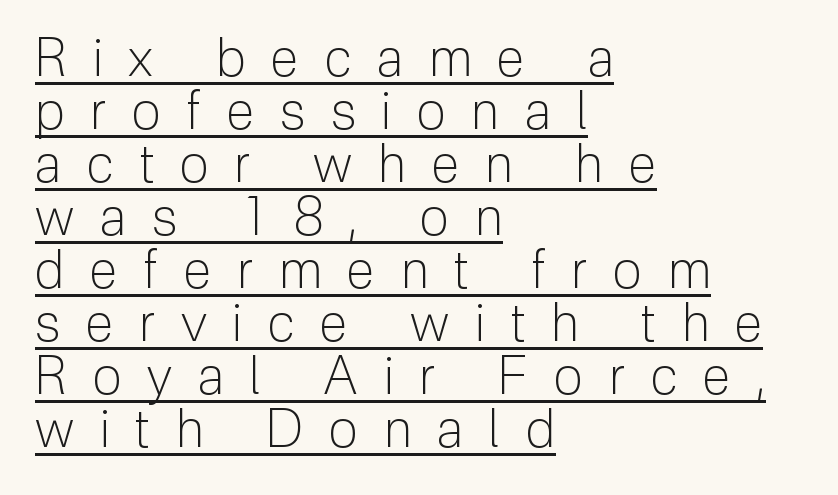
Q: Is the text bold? A: No.
Q: Is the text italic (slanted)? A: No, it is upright.
Q: Is the typeface a serif or a sans-serif typeface? A: Sans-serif.
Q: Is the text underlined? A: Yes.
Q: How is the paragraph aligned? A: Left-aligned.
Q: Is the spacing between letters normal or unusually wide? A: Unusually wide.
Q: Is the spacing between lines tight, normal or loose? A: Tight.
Q: Width (condensed, normal, or wide)? A: Normal.
Q: Stroke contrast? A: Low.
Q: x-height? A: Medium.
Q: Monospaced? A: No.
